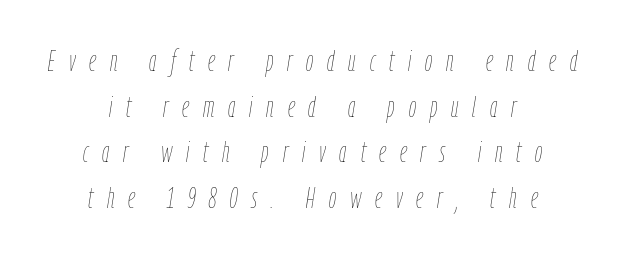
The image shows 29 px thin, condensed type, italic (leaning right); set centered, normal line spacing (1.57x), unusually wide letter spacing (+0.48 em), not underlined; low stroke contrast and a medium x-height.
